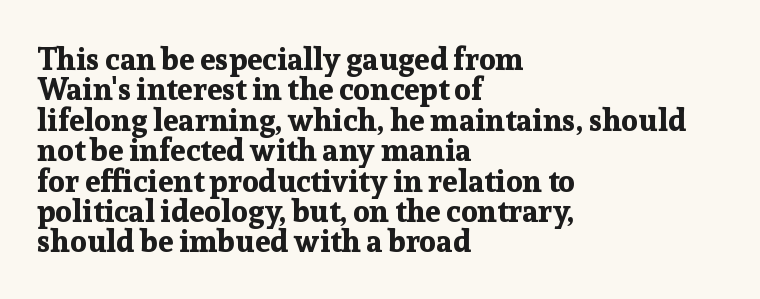
{"serif": "yes", "italic": "no", "bold": "yes", "weight": "bold", "width": "normal", "stroke_contrast": "low", "x_height": "medium", "monospaced": "no", "underline": "no", "align": "left", "line_spacing": "tight", "line_spacing_ratio": 0.98, "letter_spacing": "normal", "letter_spacing_em": 0.0, "glyph_px": 31}
